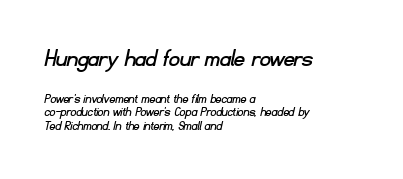
{"underline": "no", "align": "left", "line_spacing": "tight", "line_spacing_ratio": 0.99, "letter_spacing": "normal", "letter_spacing_em": 0.0, "larger_block": "first", "size_ratio": 1.86, "glyph_px": 26}
